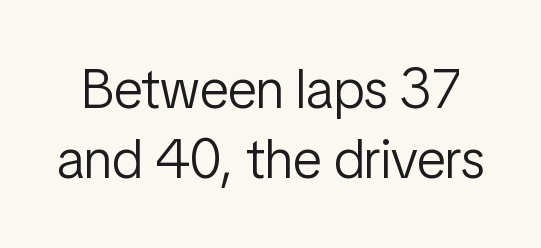
The lettering stays uniformly vertical, giving the passage a roman look. Successive baselines arrive at the customary interval. Here the designer chose a conventional face with non-uniform glyph widths. Stroke thickness stays within the range of a standard reading face or lighter. What kind of face is this? One without serifs — a sans. The baseline area is clear.
